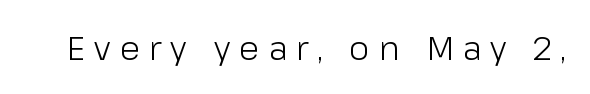
The image shows 33 px light sans-serif type, upright; set unusually wide letter spacing (+0.28 em), not underlined; low stroke contrast and a medium x-height.
